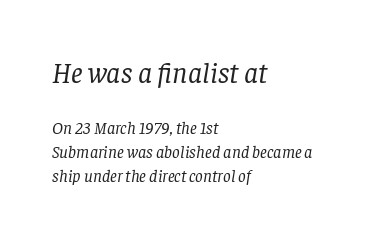
{"serif": "yes", "italic": "yes", "lean": "right", "slant_degrees": 8, "bold": "no", "weight": "regular", "width": "normal", "stroke_contrast": "low", "x_height": "large", "monospaced": "no", "underline": "no", "align": "left", "line_spacing": "normal", "line_spacing_ratio": 1.41, "letter_spacing": "normal", "letter_spacing_em": 0.0, "larger_block": "first", "size_ratio": 1.71, "glyph_px": 29}
